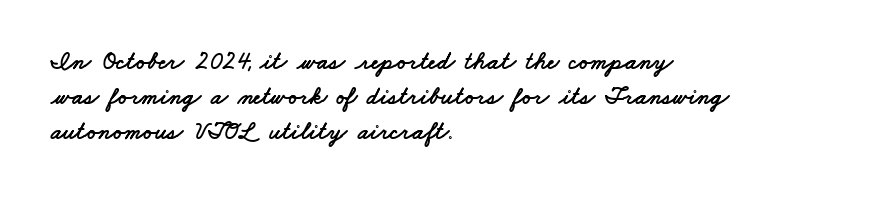
Q: Is the text underlined? A: No.
Q: How is the paragraph aligned? A: Left-aligned.
Q: Is the spacing between letters normal or unusually wide? A: Normal.
Q: Is the spacing between lines tight, normal or loose? A: Normal.
